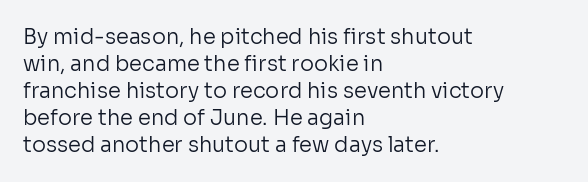
The image shows 21 px text type, upright; set left-aligned, normal line spacing (1.28x), normal letter spacing, not underlined.
